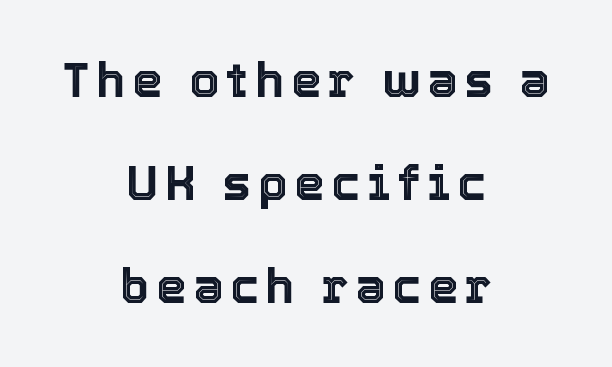
{"italic": "no", "width": "normal", "x_height": "medium", "monospaced": "no", "underline": "no", "align": "center", "line_spacing": "loose", "line_spacing_ratio": 2.15, "glyph_px": 48}
